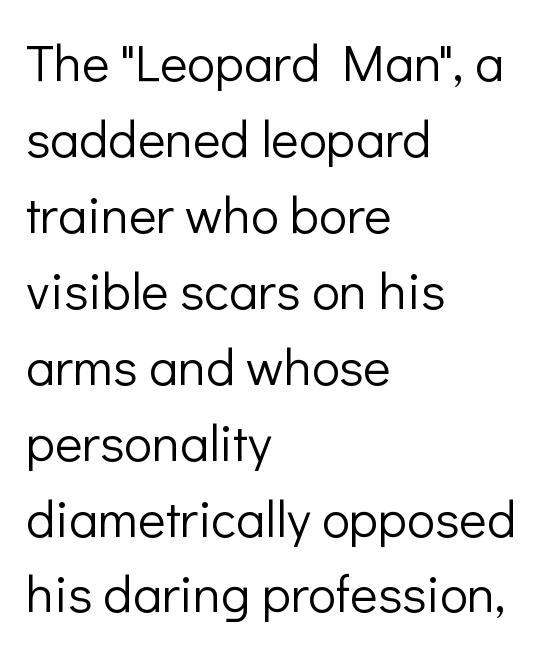
{"serif": "no", "italic": "no", "bold": "no", "weight": "light", "width": "normal", "stroke_contrast": "low", "x_height": "medium", "monospaced": "no", "underline": "no", "align": "left", "line_spacing": "normal", "line_spacing_ratio": 1.46, "letter_spacing": "normal", "letter_spacing_em": 0.0, "glyph_px": 52}
